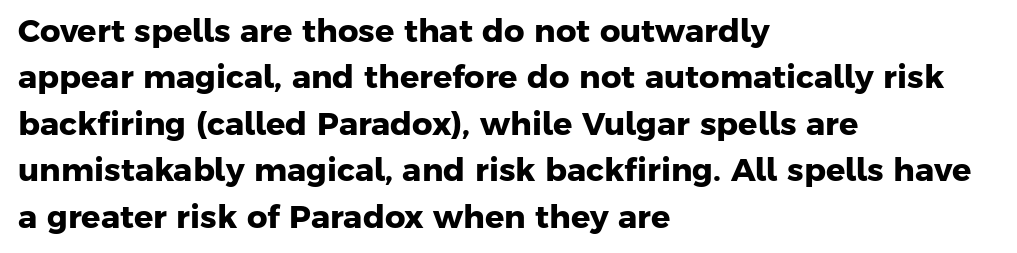
The image shows 32 px heavy sans-serif type; set left-aligned, normal line spacing (1.45x), normal letter spacing, not underlined; low stroke contrast and a medium x-height.
